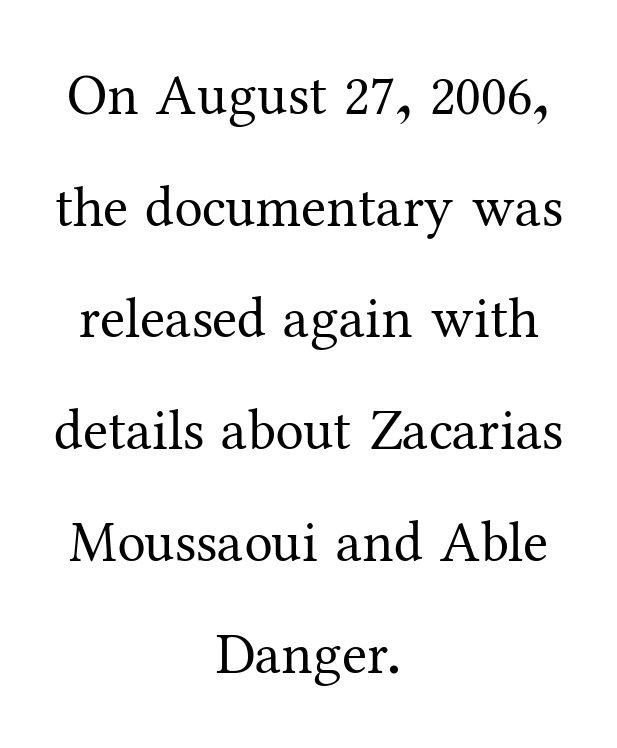
The typography opts for an upright posture over an oblique one. Widely set lines give the paragraph a tall, airy silhouette. Do the characters align in a grid? No, the font is proportional. How are the letters spaced? Ordinarily, with no added tracking. The letters look calm and open, with moderate or lighter stems.
